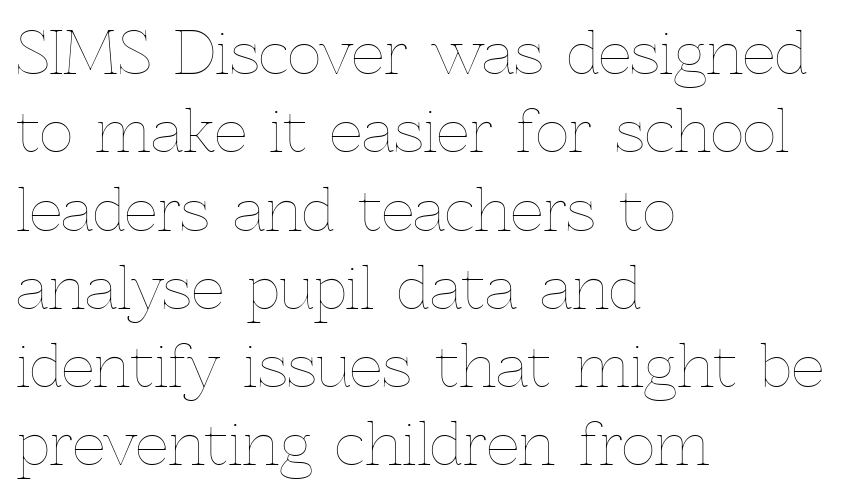
The image shows 58 px thin type, upright; set left-aligned, normal line spacing (1.35x), normal letter spacing, not underlined; a medium x-height.
